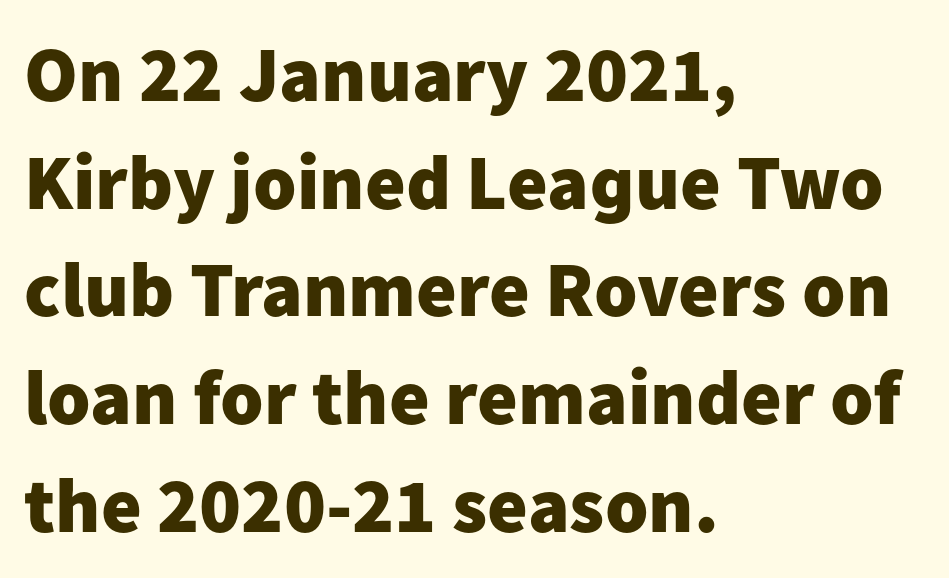
Type style note: lacks serifs. The tracking reads as untouched default to a designer's eye. This rendering uses left alignment, leaving the right contour irregular. The designer left line spacing at the default.
